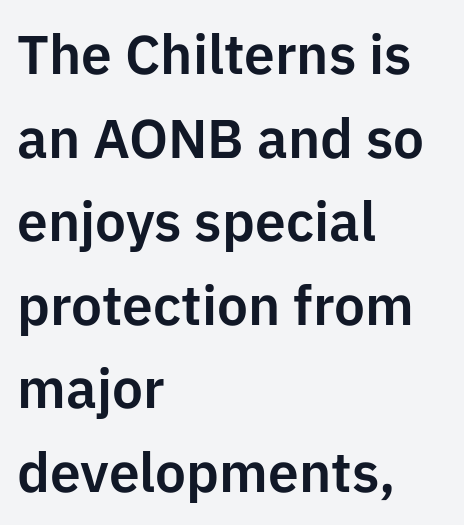
The passage shown is typeset with a sans-serif family. Typeset ragged right — the left edge is the straight one. The face used here is proportionally spaced, like ordinary book or web type. Italic? Not at all — the glyphs are vertical. Honestly, the letter spacing is just normal — you wouldn't notice it. The designer left line spacing at the default.
